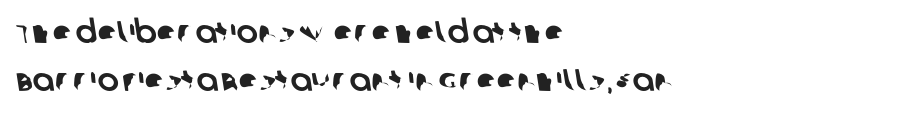
The image shows 32 px sans-serif type; set left-aligned, normal line spacing (1.49x), normal letter spacing, not underlined; low stroke contrast and a large x-height.
